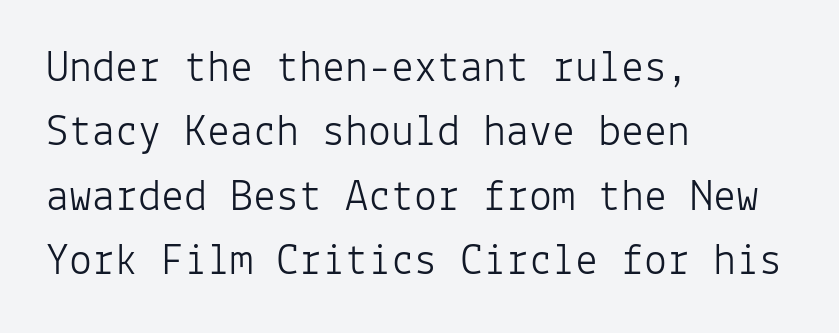
Q: Is the text bold? A: No.
Q: Is the text italic (slanted)? A: No, it is upright.
Q: Is the typeface a serif or a sans-serif typeface? A: Sans-serif.
Q: Is the text underlined? A: No.
Q: How is the paragraph aligned? A: Left-aligned.
Q: Is the spacing between letters normal or unusually wide? A: Normal.
Q: Is the spacing between lines tight, normal or loose? A: Normal.
Q: Width (condensed, normal, or wide)? A: Normal.
Q: Stroke contrast? A: Low.
Q: x-height? A: Medium.
Q: Monospaced? A: Yes.
